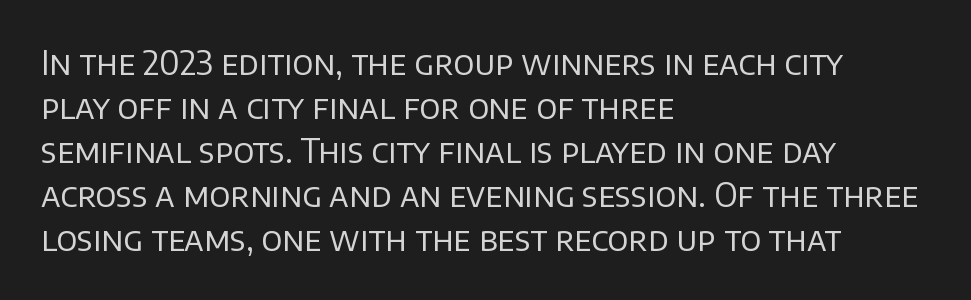
Nope, no serifs anywhere on these letters. The rows are spaced the way most documents space them. This rendering uses left alignment, leaving the right contour irregular. Italic? Not at all — the glyphs are vertical. Spacing verdict: proportional, widths tailored to each character. Beneath every word, the page is bare.
